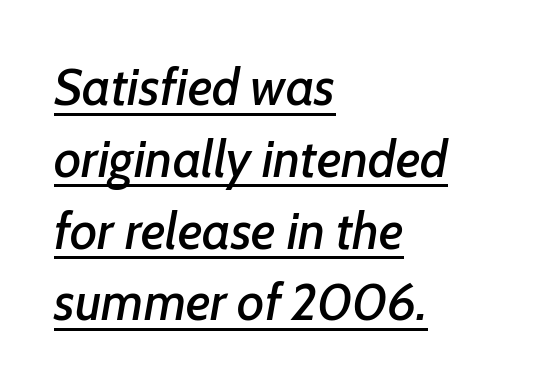
The image shows 52 px text type, italic (leaning right); set left-aligned, normal line spacing (1.38x), normal letter spacing, underlined; low stroke contrast and a medium x-height.
